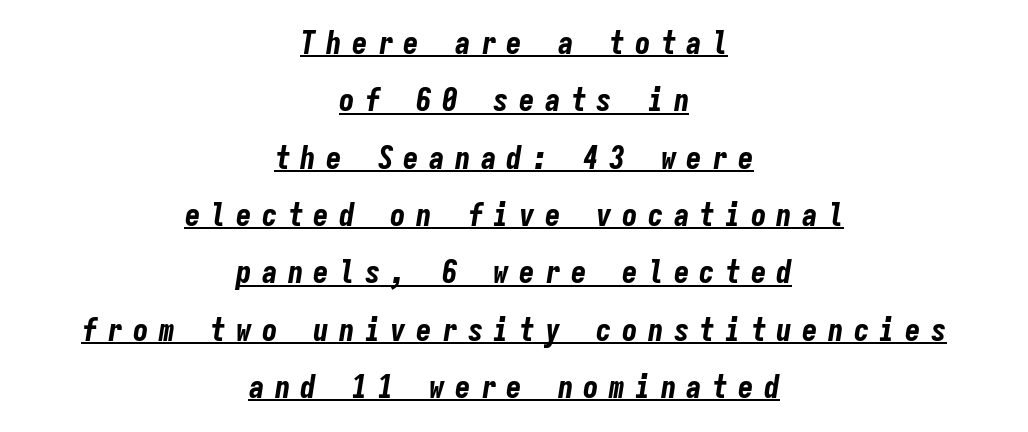
The image shows 31 px bold, condensed type, italic (leaning right), monospaced; set centered, line spacing 1.85x, unusually wide letter spacing (+0.33 em), underlined; low stroke contrast and a medium x-height.
